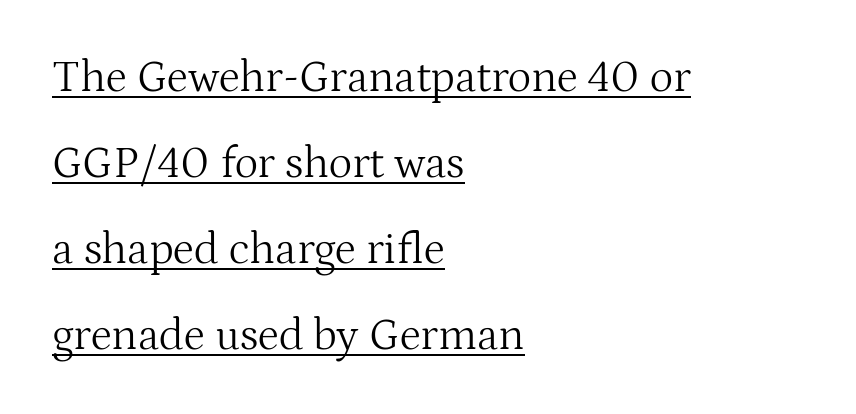
The image shows 45 px light serif type, upright; set left-aligned, loose line spacing (1.91x), normal letter spacing, underlined; medium stroke contrast and a medium x-height.
